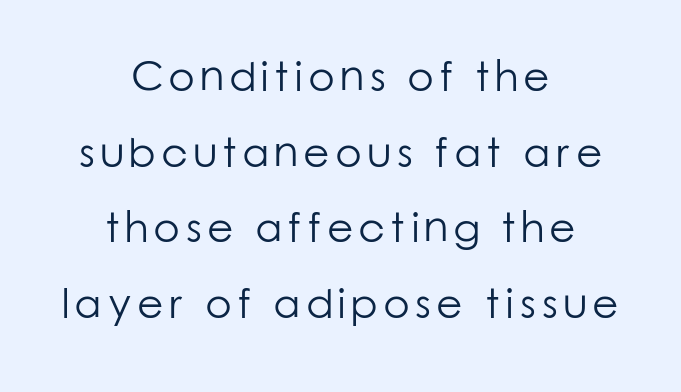
{"serif": "no", "italic": "no", "bold": "no", "weight": "light", "width": "normal", "stroke_contrast": "low", "x_height": "medium", "monospaced": "no", "underline": "no", "align": "center", "line_spacing_ratio": 1.76, "glyph_px": 43}
